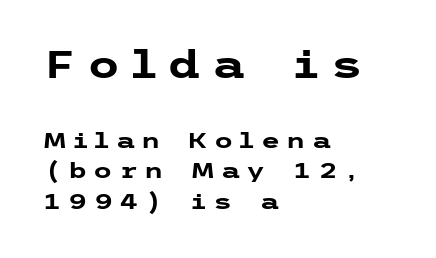
Q: Is the text bold? A: Yes.
Q: Is the text italic (slanted)? A: No, it is upright.
Q: Is the typeface a serif or a sans-serif typeface? A: Sans-serif.
Q: Is the text underlined? A: No.
Q: How is the paragraph aligned? A: Left-aligned.
Q: Is the spacing between letters normal or unusually wide? A: Unusually wide.
Q: Is the spacing between lines tight, normal or loose? A: Normal.
Q: Which block of text is set in a larger size, the first (top) or the second (bottom)? A: The first (top) one.
Q: Width (condensed, normal, or wide)? A: Wide.
Q: Stroke contrast? A: Low.
Q: x-height? A: Medium.
